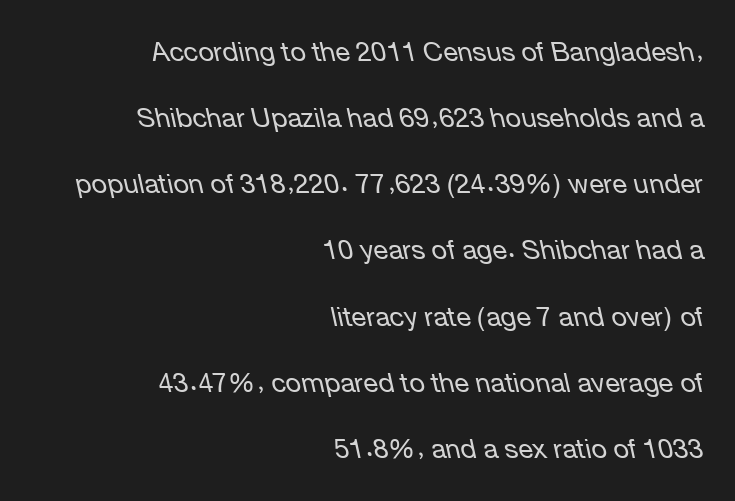
The image shows 27 px text type, italic (leaning left); set right-aligned, loose line spacing (2.45x), normal letter spacing, not underlined.
